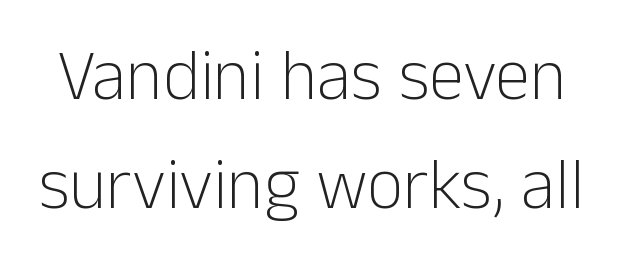
{"serif": "no", "italic": "no", "bold": "no", "weight": "light", "width": "normal", "stroke_contrast": "low", "x_height": "medium", "monospaced": "no", "underline": "no", "line_spacing": "normal", "line_spacing_ratio": 1.54, "letter_spacing": "normal", "letter_spacing_em": 0.0, "glyph_px": 71}
